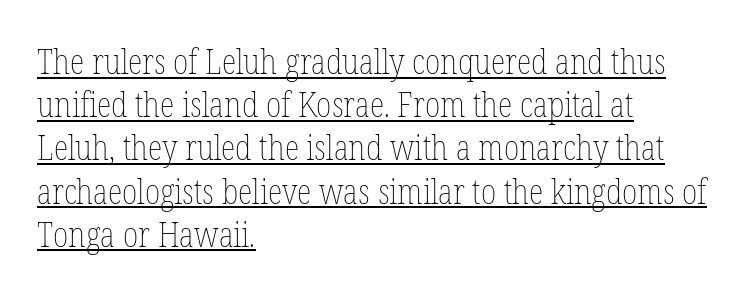
{"italic": "no", "bold": "no", "weight": "thin", "width": "condensed", "stroke_contrast": "low", "x_height": "medium", "monospaced": "no", "underline": "yes", "align": "left", "line_spacing": "normal", "line_spacing_ratio": 1.27, "letter_spacing": "normal", "letter_spacing_em": 0.0, "glyph_px": 34}
